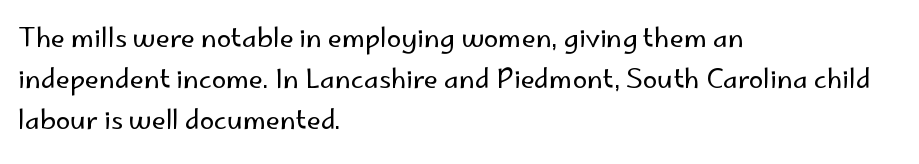
The image shows 26 px text type, upright; set left-aligned, normal line spacing (1.57x), normal letter spacing, not underlined.
